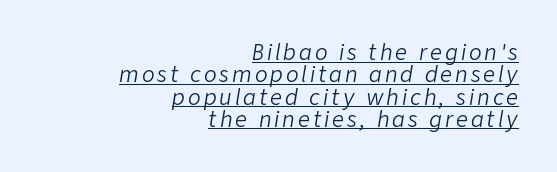
{"italic": "yes", "lean": "right", "slant_degrees": 9, "bold": "no", "underline": "yes", "align": "right", "line_spacing": "tight", "line_spacing_ratio": 1.06, "glyph_px": 21}
